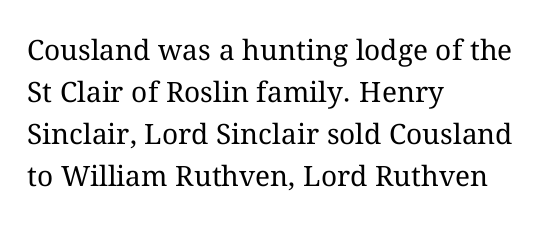
{"italic": "no", "bold": "no", "weight": "regular", "width": "normal", "stroke_contrast": "medium", "x_height": "medium", "monospaced": "no", "underline": "no", "align": "left", "line_spacing": "normal", "line_spacing_ratio": 1.5, "letter_spacing": "normal", "letter_spacing_em": 0.0, "glyph_px": 28}
